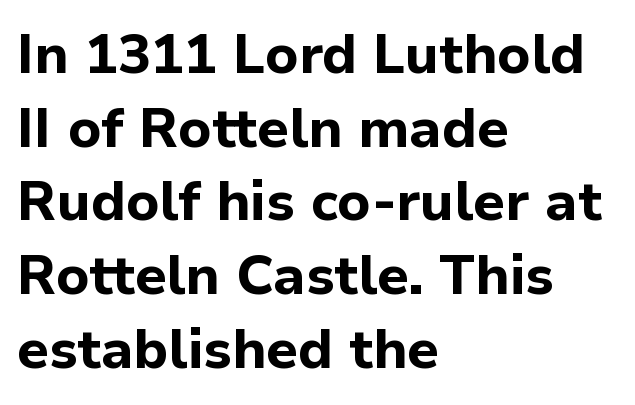
Q: Is the text bold? A: Yes.
Q: Is the text italic (slanted)? A: No, it is upright.
Q: Is the typeface a serif or a sans-serif typeface? A: Sans-serif.
Q: Is the text underlined? A: No.
Q: How is the paragraph aligned? A: Left-aligned.
Q: Is the spacing between letters normal or unusually wide? A: Normal.
Q: Is the spacing between lines tight, normal or loose? A: Normal.
Q: Width (condensed, normal, or wide)? A: Normal.
Q: Stroke contrast? A: Low.
Q: x-height? A: Medium.
Q: Monospaced? A: No.
